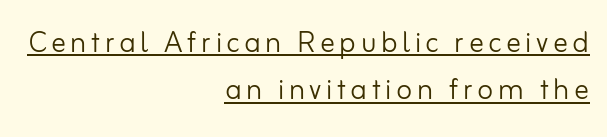
Q: Is the text bold? A: No.
Q: Is the text italic (slanted)? A: No, it is upright.
Q: Is the typeface a serif or a sans-serif typeface? A: Sans-serif.
Q: Is the text underlined? A: Yes.
Q: How is the paragraph aligned? A: Right-aligned.
Q: Is the spacing between lines tight, normal or loose? A: Normal.
Q: Width (condensed, normal, or wide)? A: Normal.
Q: Stroke contrast? A: Low.
Q: x-height? A: Small.
Q: Monospaced? A: No.
